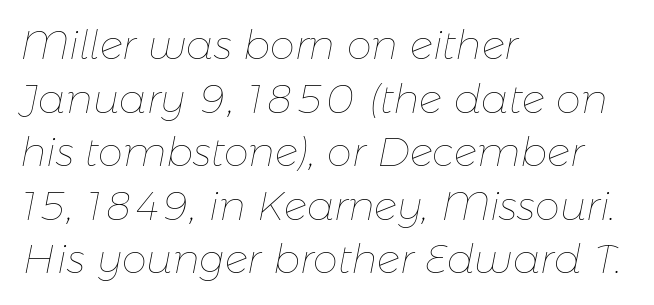
Q: Is the text bold? A: No.
Q: Is the text italic (slanted)? A: Yes, it leans right by about 11 degrees.
Q: Is the text underlined? A: No.
Q: How is the paragraph aligned? A: Left-aligned.
Q: Is the spacing between letters normal or unusually wide? A: Normal.
Q: Is the spacing between lines tight, normal or loose? A: Normal.
Q: Width (condensed, normal, or wide)? A: Normal.
Q: Stroke contrast? A: Low.
Q: x-height? A: Medium.
Q: Monospaced? A: No.
